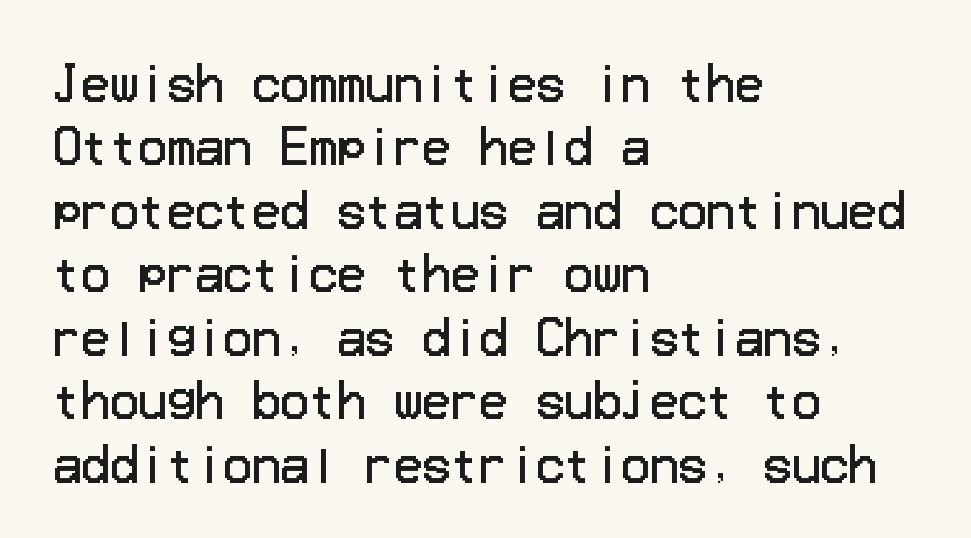
The image shows 47 px regular-weight sans-serif type, upright; set left-aligned, normal line spacing (1.35x), normal letter spacing, not underlined; low stroke contrast and a medium x-height.
